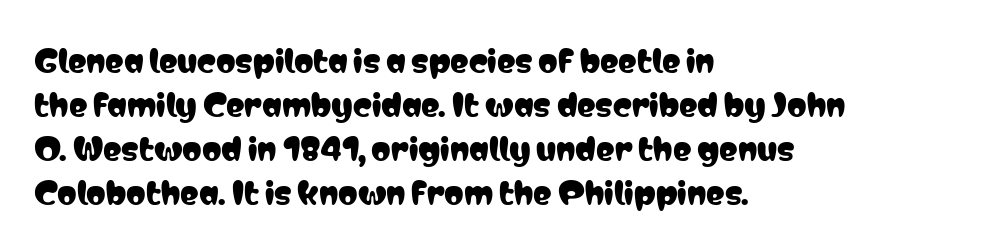
The rendering shows plain stroke endings on the letterforms — a sans-serif design. If you drew a line through each stem, it would be perfectly vertical. Here the designer chose a conventional face with non-uniform glyph widths. The lines sit at an ordinary, default distance from one another.
